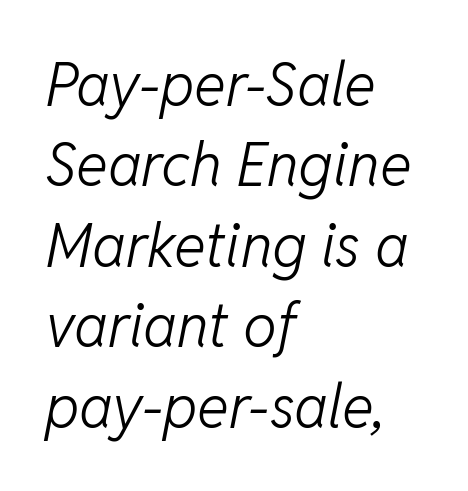
{"italic": "yes", "lean": "right", "slant_degrees": 11, "bold": "no", "weight": "light", "width": "normal", "stroke_contrast": "low", "x_height": "medium", "monospaced": "no", "underline": "no", "align": "left", "line_spacing": "normal", "line_spacing_ratio": 1.34, "letter_spacing": "normal", "letter_spacing_em": 0.0, "glyph_px": 60}
